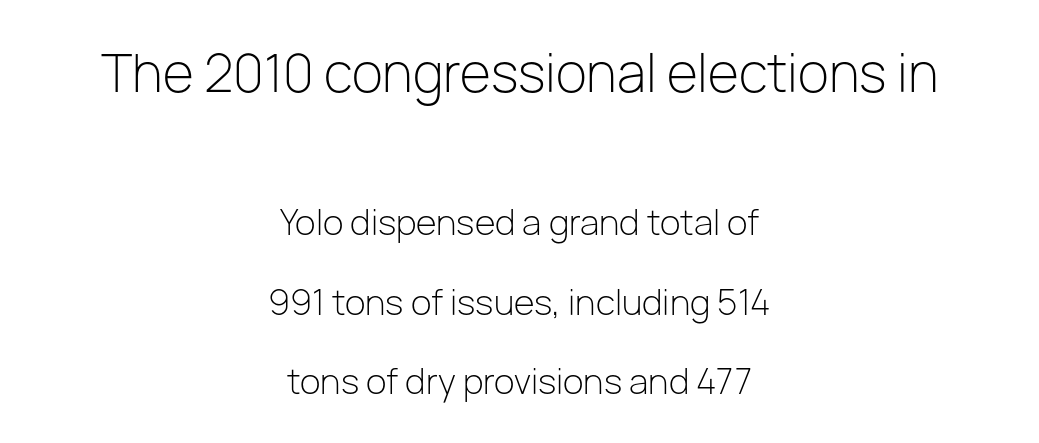
Q: Is the text bold? A: No.
Q: Is the text italic (slanted)? A: No, it is upright.
Q: Is the typeface a serif or a sans-serif typeface? A: Sans-serif.
Q: Is the text underlined? A: No.
Q: How is the paragraph aligned? A: Centered.
Q: Is the spacing between letters normal or unusually wide? A: Normal.
Q: Is the spacing between lines tight, normal or loose? A: Loose.
Q: Which block of text is set in a larger size, the first (top) or the second (bottom)? A: The first (top) one.
Q: Width (condensed, normal, or wide)? A: Normal.
Q: Stroke contrast? A: Low.
Q: x-height? A: Medium.
Q: Monospaced? A: No.
